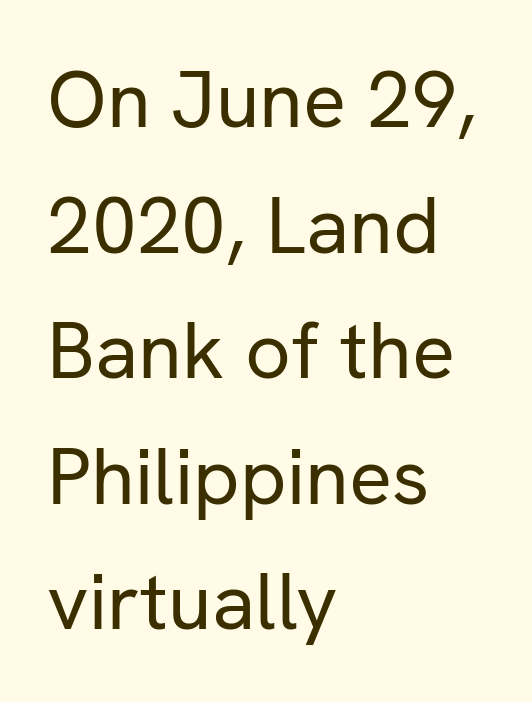
Just letters on the line, the space beneath them empty. Varying glyph widths throughout — classic text-font behaviour. Summary of vertical rhythm: regular, with standard interline spacing. Each stroke keeps to a modest, everyday thickness or less. This sample uses a sans-serif face.
